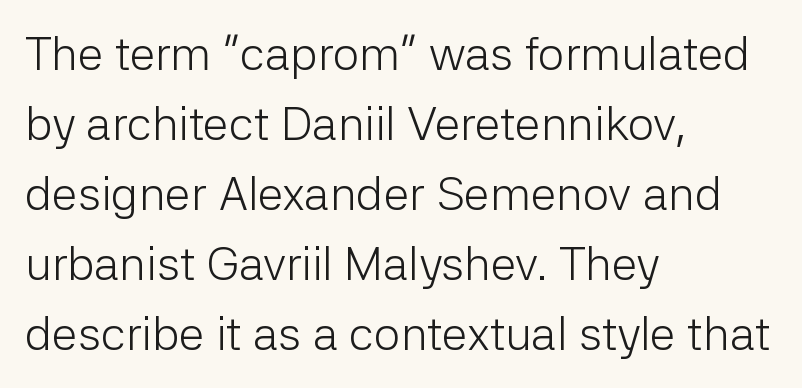
Q: Is the text bold? A: No.
Q: Is the text italic (slanted)? A: No, it is upright.
Q: Is the typeface a serif or a sans-serif typeface? A: Sans-serif.
Q: Is the text underlined? A: No.
Q: How is the paragraph aligned? A: Left-aligned.
Q: Is the spacing between letters normal or unusually wide? A: Normal.
Q: Is the spacing between lines tight, normal or loose? A: Normal.
Q: Width (condensed, normal, or wide)? A: Normal.
Q: Stroke contrast? A: Low.
Q: x-height? A: Medium.
Q: Monospaced? A: No.
